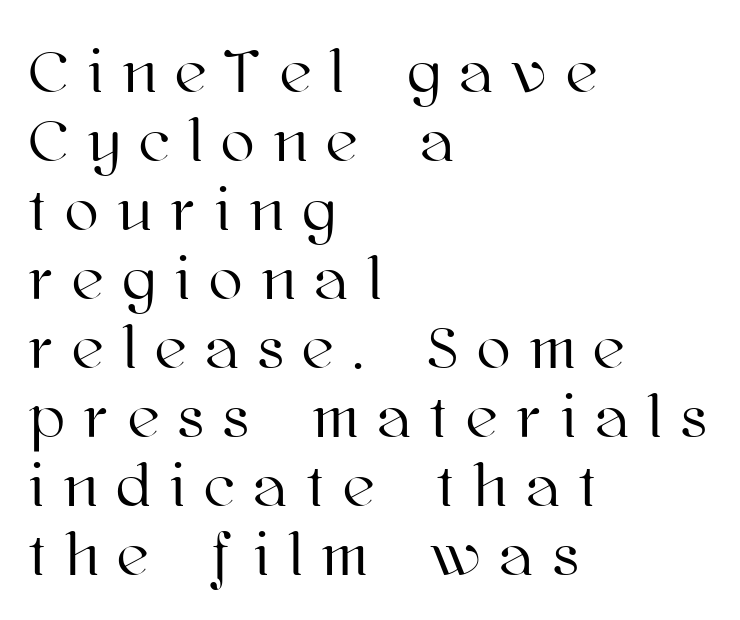
The image shows 61 px text type, upright; set left-aligned, tight line spacing (1.13x), unusually wide letter spacing (+0.33 em), not underlined; high stroke contrast and a medium x-height.
